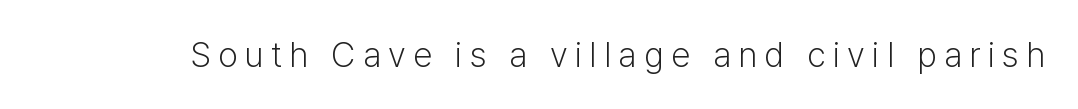
Q: Is the text bold? A: No.
Q: Is the text italic (slanted)? A: No, it is upright.
Q: Is the typeface a serif or a sans-serif typeface? A: Sans-serif.
Q: Is the text underlined? A: No.
Q: Is the spacing between letters normal or unusually wide? A: Unusually wide.
Q: Width (condensed, normal, or wide)? A: Normal.
Q: Stroke contrast? A: Low.
Q: x-height? A: Medium.
Q: Monospaced? A: No.
